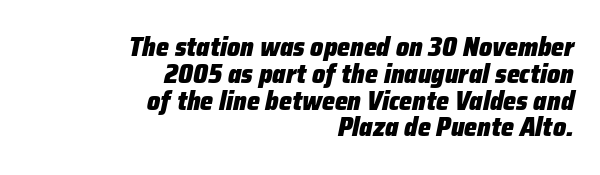
The image shows 26 px bold type, italic (leaning right); set right-aligned, tight line spacing (1.03x), normal letter spacing, not underlined.
